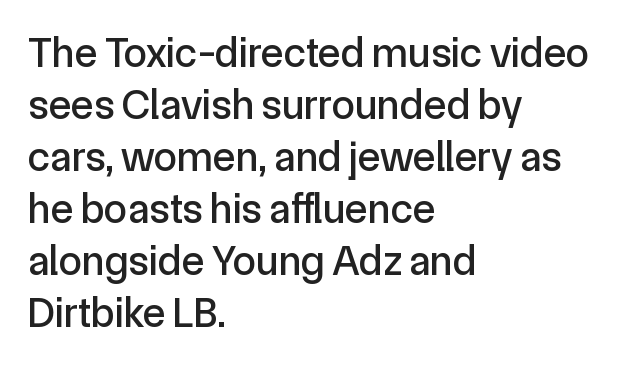
{"serif": "no", "italic": "no", "width": "normal", "x_height": "medium", "monospaced": "no", "underline": "no", "align": "left", "line_spacing_ratio": 1.24, "letter_spacing": "normal", "letter_spacing_em": 0.0, "glyph_px": 42}
